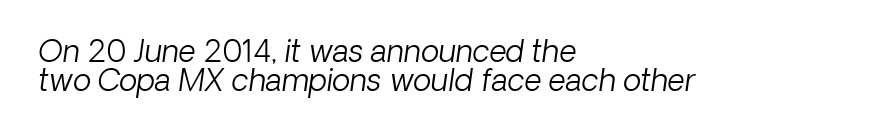
The image shows 30 px light type, italic (leaning right); set left-aligned, tight line spacing (0.96x), normal letter spacing, not underlined; low stroke contrast and a medium x-height.
